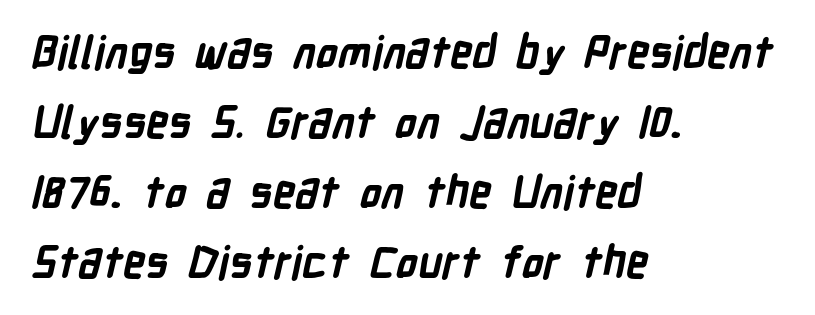
Q: Is the text bold? A: Yes.
Q: Is the typeface a serif or a sans-serif typeface? A: Sans-serif.
Q: Is the text underlined? A: No.
Q: How is the paragraph aligned? A: Left-aligned.
Q: Is the spacing between letters normal or unusually wide? A: Normal.
Q: Is the spacing between lines tight, normal or loose? A: Normal.
Q: Width (condensed, normal, or wide)? A: Condensed.
Q: Stroke contrast? A: Low.
Q: x-height? A: Medium.
Q: Monospaced? A: No.
